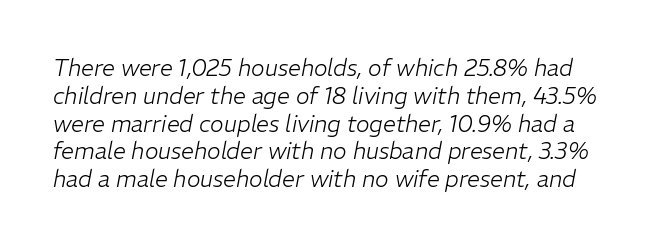
Q: Is the text bold? A: No.
Q: Is the text italic (slanted)? A: Yes, it leans right by about 11 degrees.
Q: Is the text underlined? A: No.
Q: Is the spacing between letters normal or unusually wide? A: Normal.
